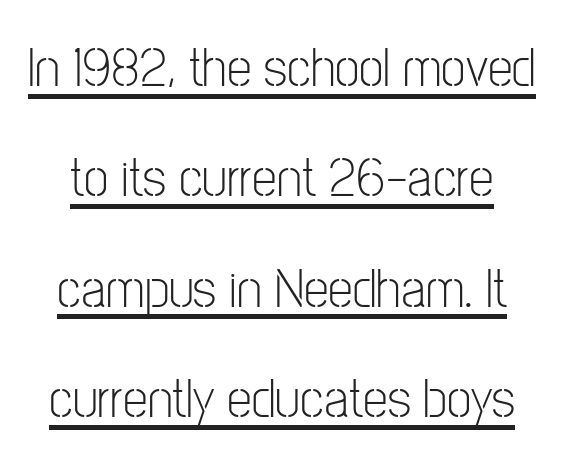
The image shows 56 px light, condensed sans-serif type, upright; set loose line spacing (1.97x), normal letter spacing, underlined; low stroke contrast and a medium x-height.
